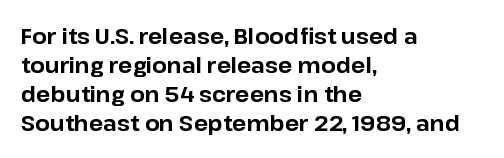
{"italic": "no", "bold": "yes", "underline": "no", "align": "left", "line_spacing": "normal", "line_spacing_ratio": 1.38, "letter_spacing": "normal", "letter_spacing_em": 0.0, "glyph_px": 21}
